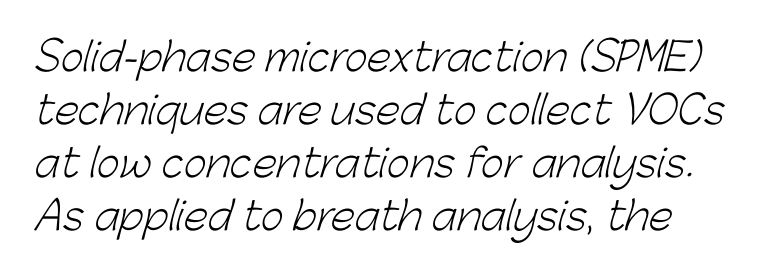
This is not heavy type; no bold has been used. The rendering uses natural spacing where letterforms have individual widths. A sans-serif font was chosen for this passage. How are the letters spaced? Ordinarily, with no added tracking. Unmarked baselines from the first word to the last. Summary of vertical rhythm: regular, with standard interline spacing.
